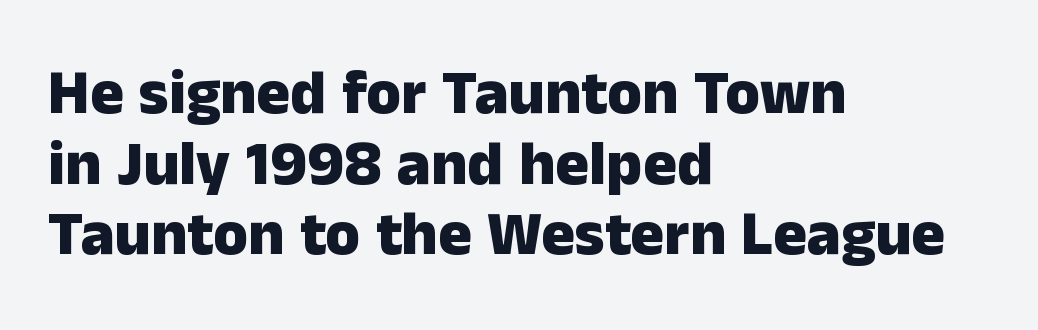
Each line starts at the same left margin while the right side varies. Honestly, there is no underline to notice here at all. A roman cut, with each character standing at attention. Character widths vary here, with narrow letters taking less room than wide ones. Characters follow at the spacing the type designer built in. Vertically, the passage feels compressed, each row crowding the next.
